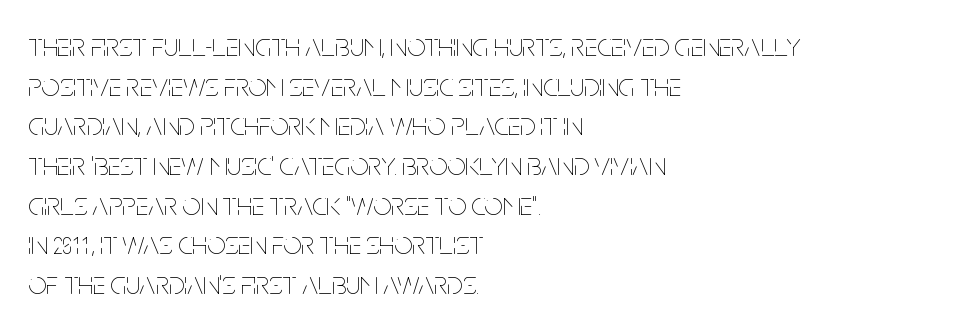
{"italic": "no", "bold": "no", "weight": "thin", "width": "condensed", "stroke_contrast": "low", "x_height": "large", "monospaced": "no", "underline": "no", "align": "left", "line_spacing_ratio": 1.24, "letter_spacing": "normal", "letter_spacing_em": 0.0, "glyph_px": 32}
